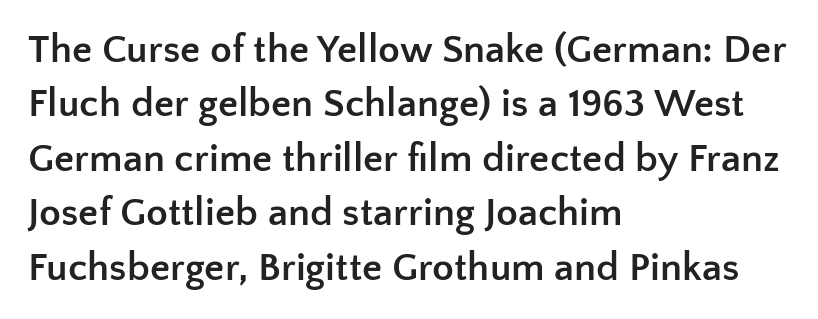
{"serif": "no", "italic": "no", "bold": "yes", "weight": "semibold", "width": "normal", "stroke_contrast": "low", "x_height": "medium", "monospaced": "no", "underline": "no", "align": "left", "line_spacing": "normal", "line_spacing_ratio": 1.36, "letter_spacing": "normal", "letter_spacing_em": 0.0, "glyph_px": 40}
